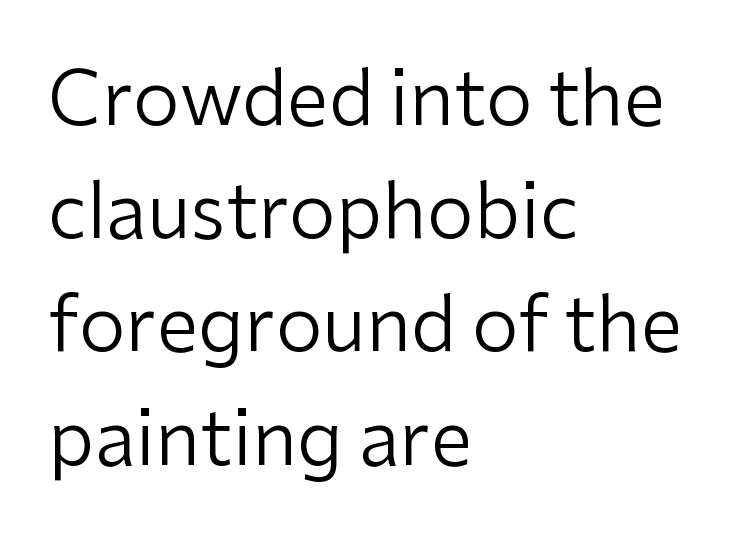
Q: Is the text bold? A: No.
Q: Is the text italic (slanted)? A: No, it is upright.
Q: Is the typeface a serif or a sans-serif typeface? A: Sans-serif.
Q: Is the text underlined? A: No.
Q: How is the paragraph aligned? A: Left-aligned.
Q: Is the spacing between letters normal or unusually wide? A: Normal.
Q: Is the spacing between lines tight, normal or loose? A: Normal.
Q: Width (condensed, normal, or wide)? A: Normal.
Q: Stroke contrast? A: Low.
Q: x-height? A: Medium.
Q: Monospaced? A: No.
